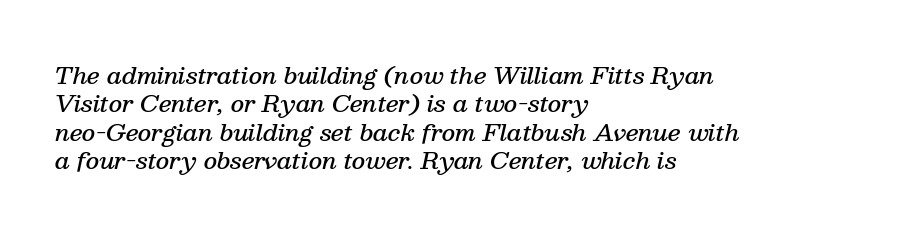
The image shows 23 px text type, italic (leaning right); set left-aligned, line spacing 1.23x, normal letter spacing, not underlined.
